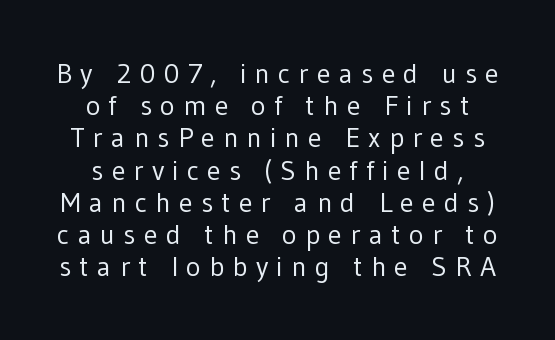
Q: Is the text bold? A: No.
Q: Is the text italic (slanted)? A: No, it is upright.
Q: Is the typeface a serif or a sans-serif typeface? A: Sans-serif.
Q: Is the text underlined? A: No.
Q: Is the spacing between letters normal or unusually wide? A: Unusually wide.
Q: Is the spacing between lines tight, normal or loose? A: Tight.
Q: Width (condensed, normal, or wide)? A: Normal.
Q: Stroke contrast? A: Low.
Q: x-height? A: Medium.
Q: Monospaced? A: No.
